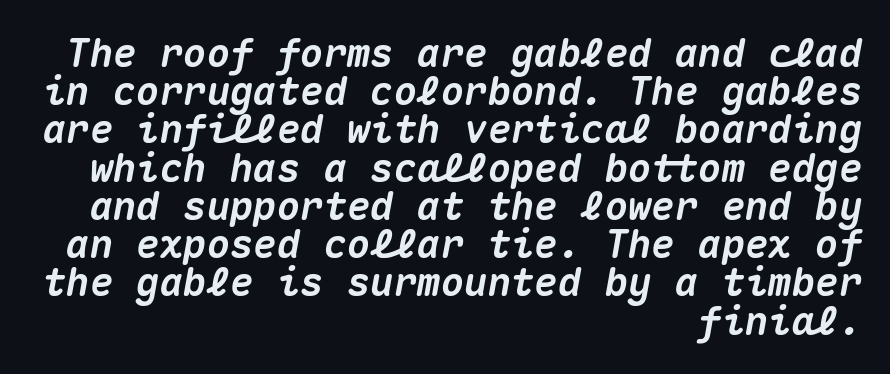
{"italic": "yes", "lean": "right", "slant_degrees": 10, "bold": "yes", "weight": "heavy", "width": "normal", "stroke_contrast": "medium", "x_height": "medium", "monospaced": "yes", "underline": "no", "align": "right", "line_spacing": "tight", "line_spacing_ratio": 0.98, "letter_spacing": "normal", "letter_spacing_em": 0.0, "glyph_px": 39}
